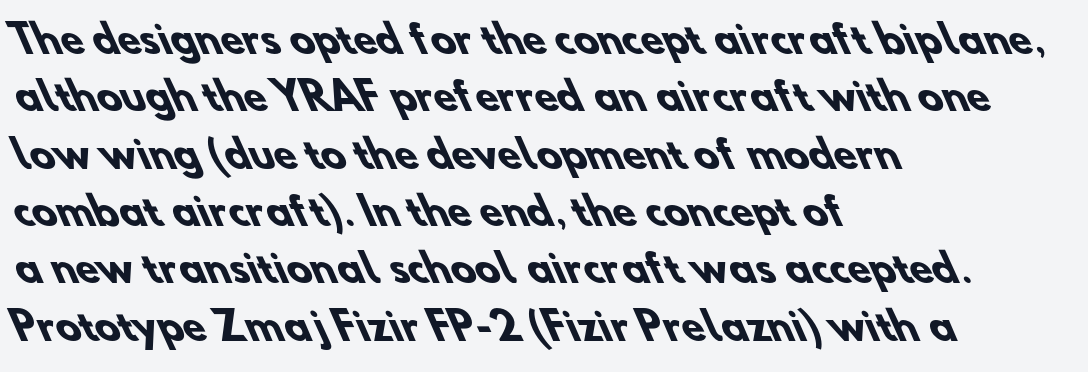
Q: Is the text bold? A: Yes.
Q: Is the typeface a serif or a sans-serif typeface? A: Sans-serif.
Q: Is the text underlined? A: No.
Q: How is the paragraph aligned? A: Left-aligned.
Q: Is the spacing between letters normal or unusually wide? A: Normal.
Q: Is the spacing between lines tight, normal or loose? A: Normal.
Q: Width (condensed, normal, or wide)? A: Normal.
Q: Stroke contrast? A: Low.
Q: x-height? A: Small.
Q: Monospaced? A: No.
